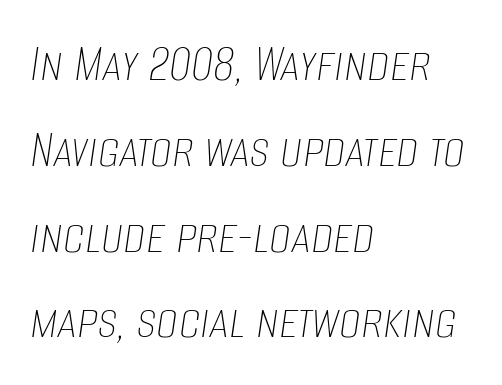
The image shows 55 px thin, condensed type, italic (leaning right); set left-aligned, normal line spacing (1.56x), normal letter spacing, not underlined; low stroke contrast and a large x-height.
